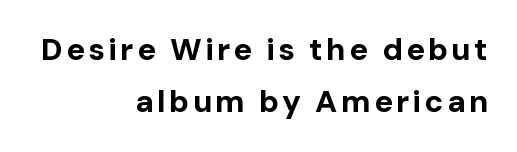
These lines carry a lot of weight — the face is fully bold. Posture: upright roman. Character widths vary here, with narrow letters taking less room than wide ones. Compared with typical paragraphs, the rows here are spaced about the same. Look at the bottom of the vertical strokes: they stop flat, with no serifs. The paragraph shown leans on its right margin.
